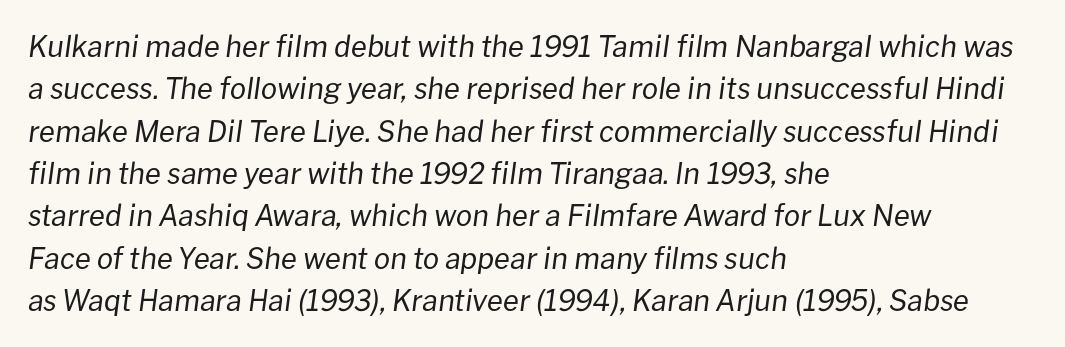
Counters stay open thanks to moderate or lighter strokes. The lettering tilts uniformly, giving the passage an italic look. Is this a fixed-width face? No — the glyphs have proportional, varying widths. The rendering uses a moderate line-height, typical for paragraphs. Characters follow at the spacing the type designer built in. Underlining? Definitely not there.
